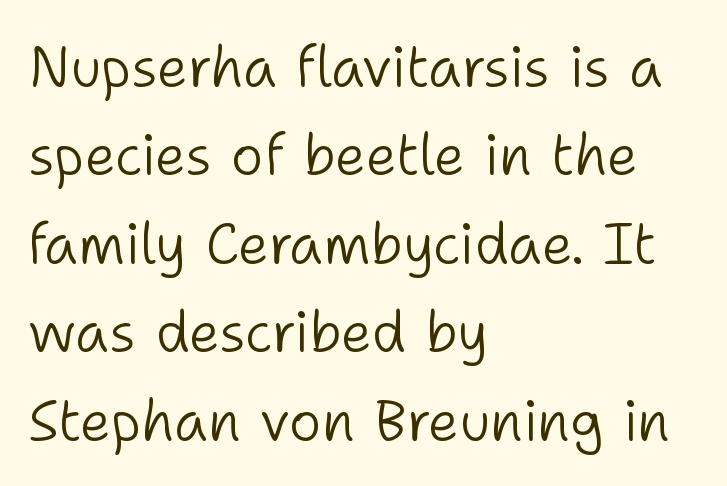
The image shows 56 px light sans-serif type, upright; set left-aligned, normal line spacing (1.58x), normal letter spacing, not underlined; low stroke contrast and a medium x-height.
